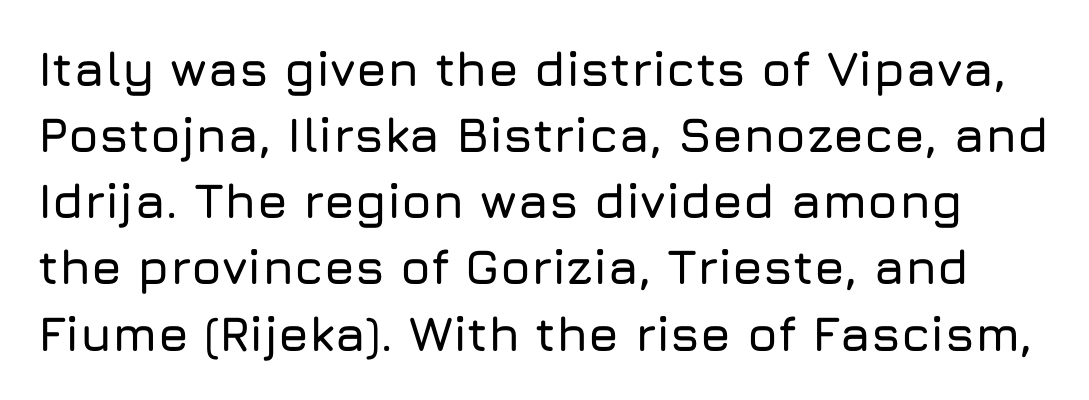
The image shows 49 px sans-serif type, upright; set normal line spacing (1.35x), normal letter spacing, not underlined; low stroke contrast and a medium x-height.
